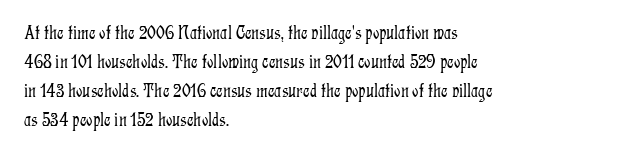
Beneath every word, the page is bare. Stems here are at most as thick as an everyday book face. When letters stand straight like this, we call the style roman or upright. This rendering leaves character spacing at its baseline value. The rendering uses a moderate line-height, typical for paragraphs.
